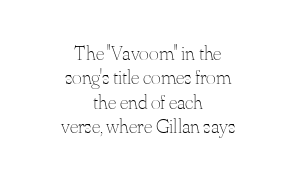
{"italic": "no", "bold": "no", "underline": "no", "align": "center", "line_spacing_ratio": 1.16, "letter_spacing": "normal", "letter_spacing_em": 0.0, "glyph_px": 21}
